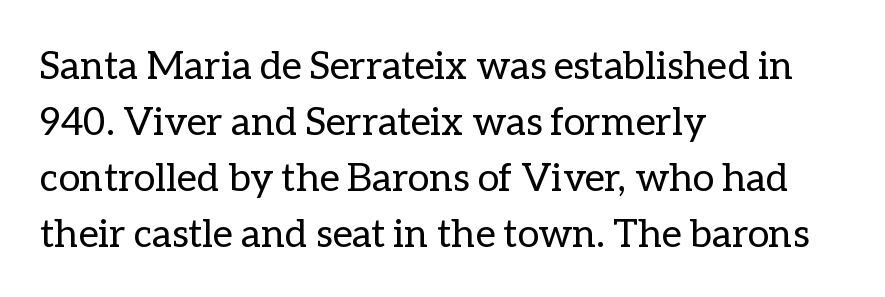
How are the letters spaced? Ordinarily, with no added tracking. Horizontal alignment here is leftward, the default for most running prose. You can tell it's not italic because the verticals are truly vertical. These glyphs show unthickened strokes, regular width or finer.
